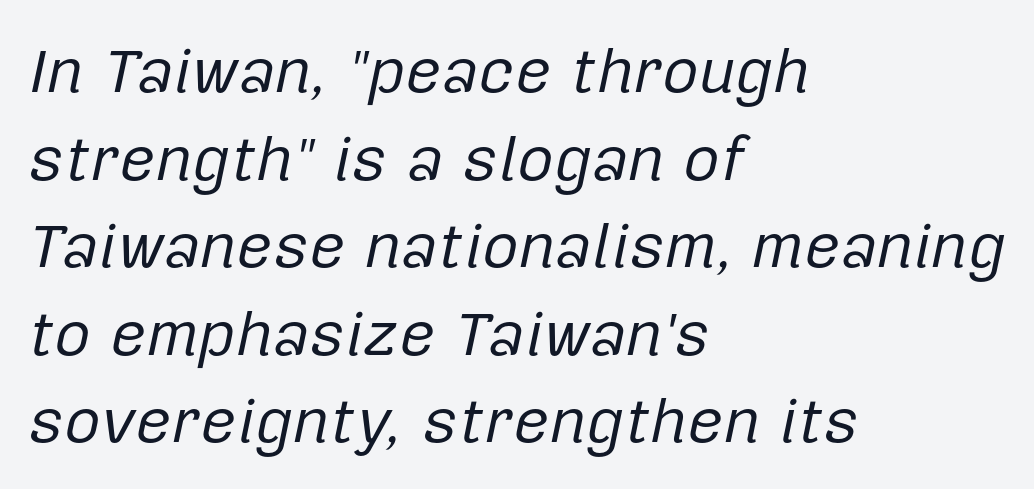
No heavy texture on the line: the type isn't bold. Alignment: flush left. These lines are rendered in a variable-pitch font. A normal amount of white space separates one row of letters from the next. Notice how the stems are inclined rather than vertical — that's the hallmark of italics.
